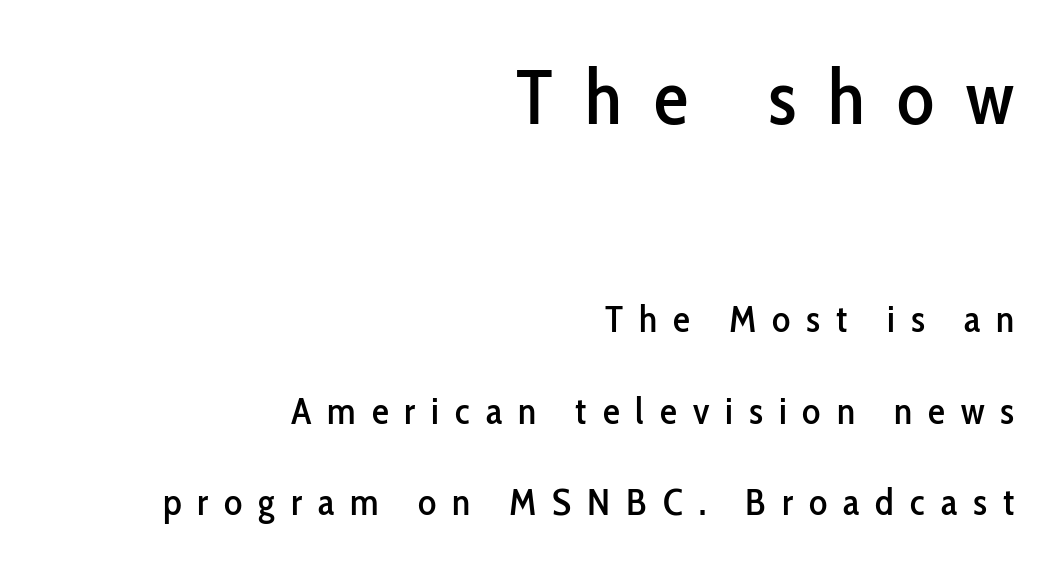
Caption: expanded tracking, letters set apart. Ascenders rise straight up at ninety degrees. Type without underlining. Each line ends at the same right margin while the left side varies.
